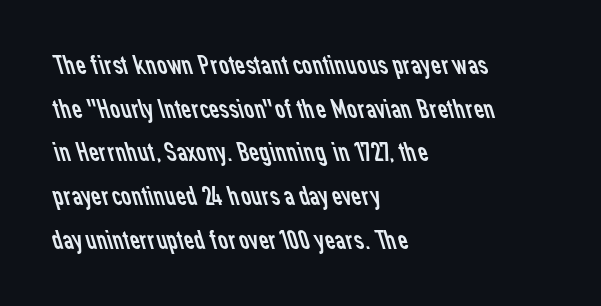
The image shows 28 px regular-weight sans-serif type; set left-aligned, normal line spacing (1.56x), normal letter spacing, not underlined; low stroke contrast and a medium x-height.
